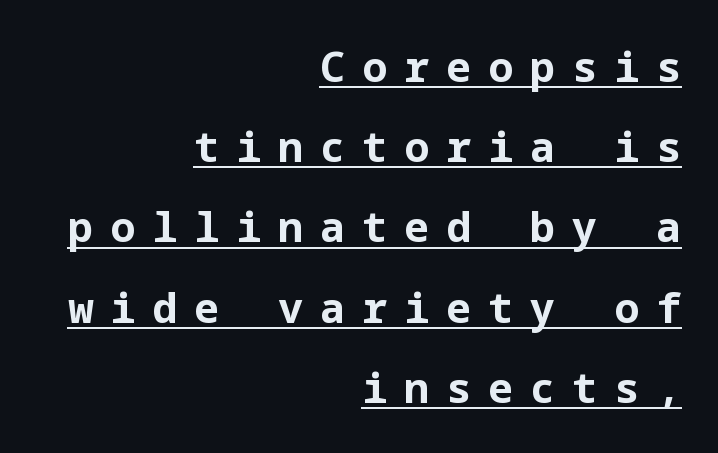
Between one letter and the next there's a generous, obvious gap. Descenders here cross a horizontal rule under the line. Every letter is thick-stroked: bold, no question. In CSS terms this would be text-align: right. Ordinary non-slanted type is in use. This block would shrink considerably if given ordinary leading; it's expanded now.
